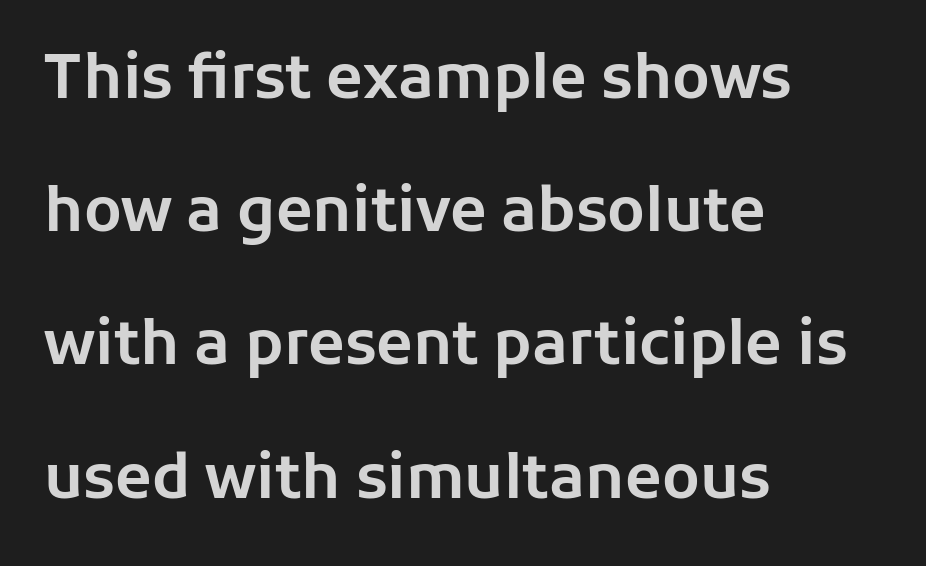
The image shows 60 px sans-serif type, upright; set left-aligned, loose line spacing (2.22x), normal letter spacing, not underlined; low stroke contrast and a medium x-height.
